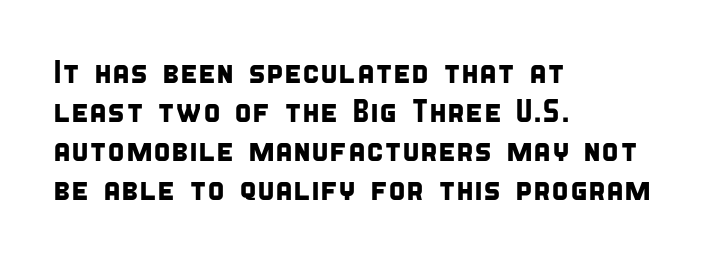
Q: Is the typeface a serif or a sans-serif typeface? A: Sans-serif.
Q: Is the text underlined? A: No.
Q: How is the paragraph aligned? A: Left-aligned.
Q: Is the spacing between letters normal or unusually wide? A: Normal.
Q: Width (condensed, normal, or wide)? A: Condensed.
Q: Stroke contrast? A: Low.
Q: x-height? A: Large.
Q: Monospaced? A: No.
